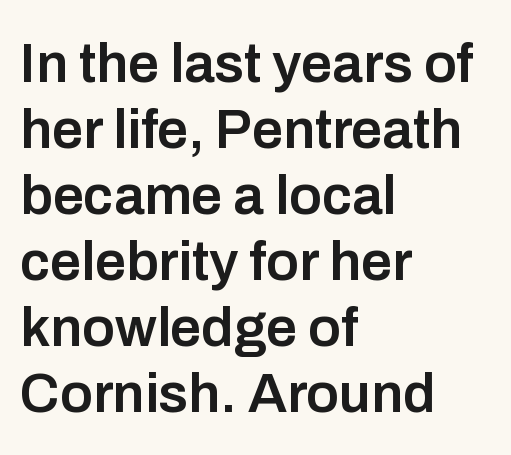
The image shows 55 px semibold sans-serif type, upright; set left-aligned, line spacing 1.2x, normal letter spacing, not underlined; low stroke contrast and a medium x-height.
